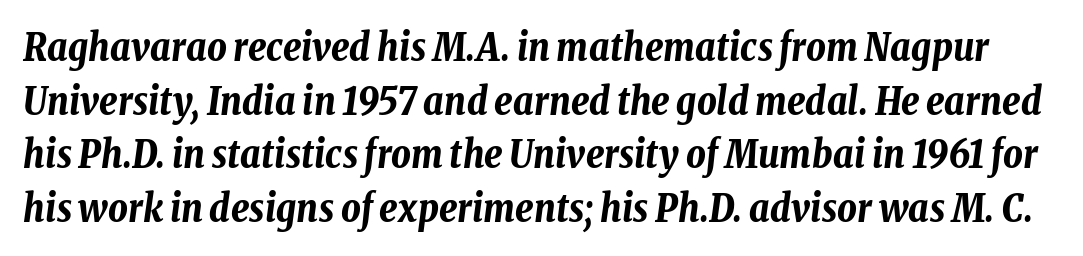
{"italic": "yes", "lean": "right", "slant_degrees": 8, "bold": "yes", "weight": "bold", "width": "condensed", "stroke_contrast": "low", "x_height": "medium", "monospaced": "no", "underline": "no", "line_spacing": "normal", "line_spacing_ratio": 1.41, "letter_spacing": "normal", "letter_spacing_em": 0.0, "glyph_px": 38}
